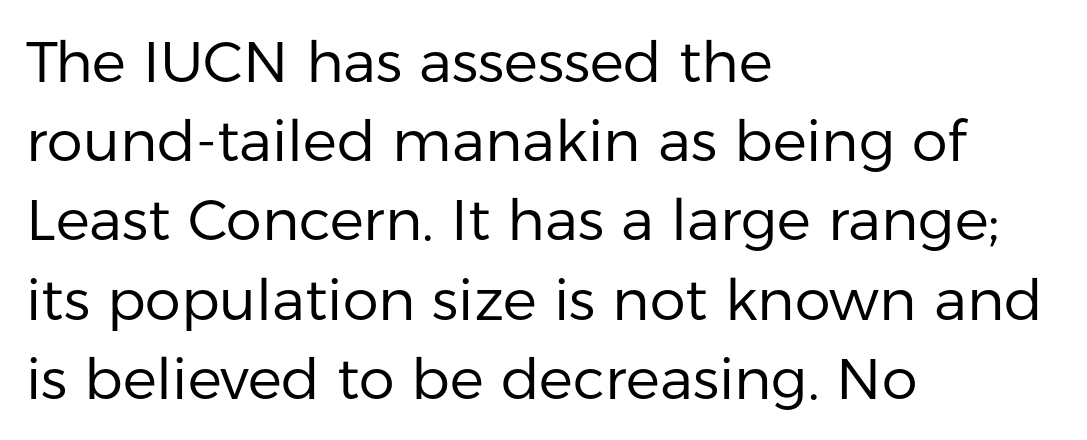
A classic flush-left, rag-right setting is used for this passage. Reading down the column, the eye jumps a familiar distance to each next line. Posture: straight, roman, zero tilt. Summary of weight: not heavy and not bold. These lines are rendered in a variable-pitch font. The strip under each line holds only bare page.
